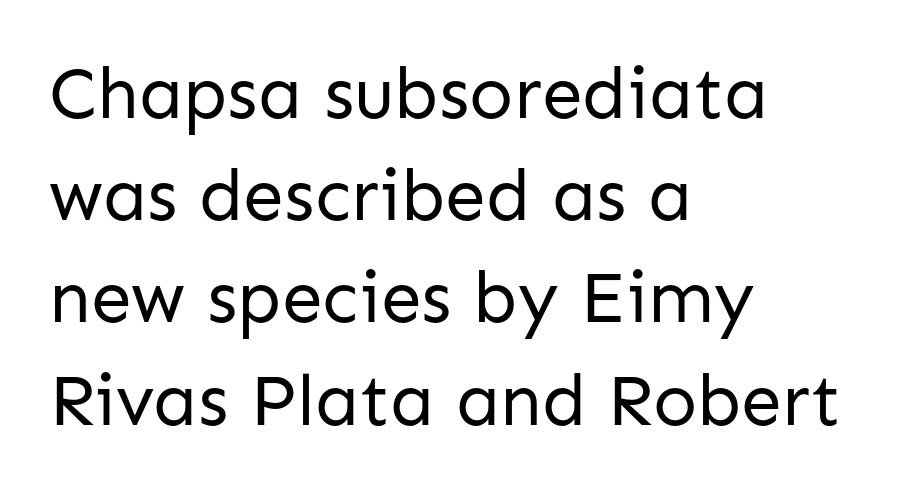
{"serif": "no", "italic": "no", "bold": "no", "weight": "regular", "width": "normal", "stroke_contrast": "low", "x_height": "medium", "monospaced": "no", "underline": "no", "align": "left", "line_spacing": "normal", "line_spacing_ratio": 1.4, "letter_spacing": "normal", "letter_spacing_em": 0.0, "glyph_px": 73}
